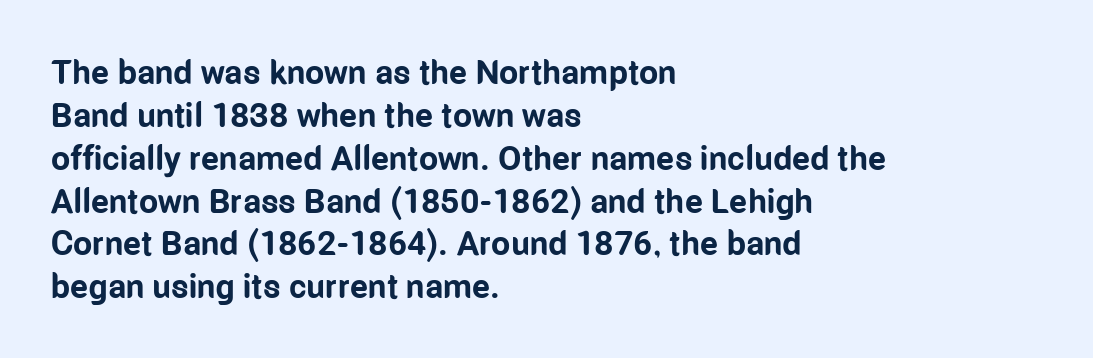
{"serif": "no", "italic": "no", "bold": "yes", "weight": "bold", "width": "condensed", "stroke_contrast": "low", "x_height": "medium", "monospaced": "no", "underline": "no", "align": "left", "line_spacing": "normal", "line_spacing_ratio": 1.26, "letter_spacing": "normal", "letter_spacing_em": 0.0, "glyph_px": 34}
